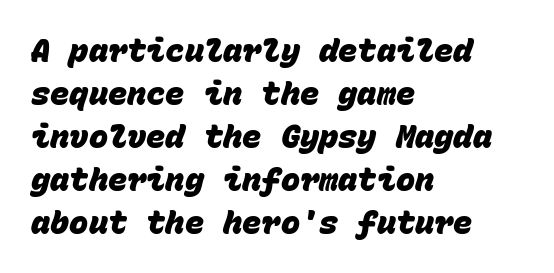
The space beneath each line is pristine and unruled. The glyphs in this specimen are sans serif. The block of text has a typical density, with ordinary space between rows. Each word holds together tightly as a unit, with standard inter-letter gaps. Typographic density is high because the face is bold. Think of a typewriter: that constant character pitch is what you see here.
